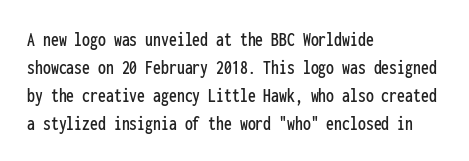
The image shows 21 px text type, upright; set left-aligned, normal line spacing (1.33x), normal letter spacing, not underlined.
